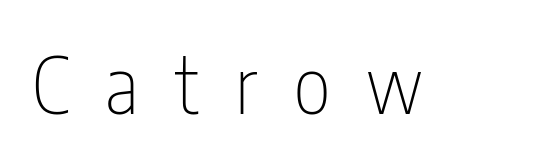
This is not heavy type; no bold has been used. A typesetter would label this face a sans. Looks like regular typesetting: each glyph gets only the width it needs. Words float on clear page, feet unadorned.
